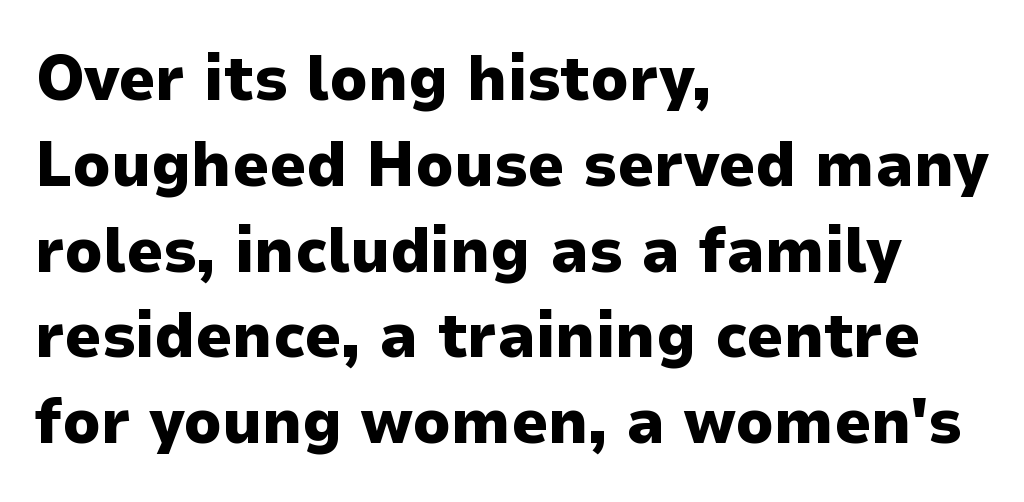
Q: Is the text bold? A: Yes.
Q: Is the text italic (slanted)? A: No, it is upright.
Q: Is the typeface a serif or a sans-serif typeface? A: Sans-serif.
Q: Is the text underlined? A: No.
Q: How is the paragraph aligned? A: Left-aligned.
Q: Is the spacing between letters normal or unusually wide? A: Normal.
Q: Is the spacing between lines tight, normal or loose? A: Normal.
Q: Width (condensed, normal, or wide)? A: Normal.
Q: Stroke contrast? A: Low.
Q: x-height? A: Medium.
Q: Monospaced? A: No.
